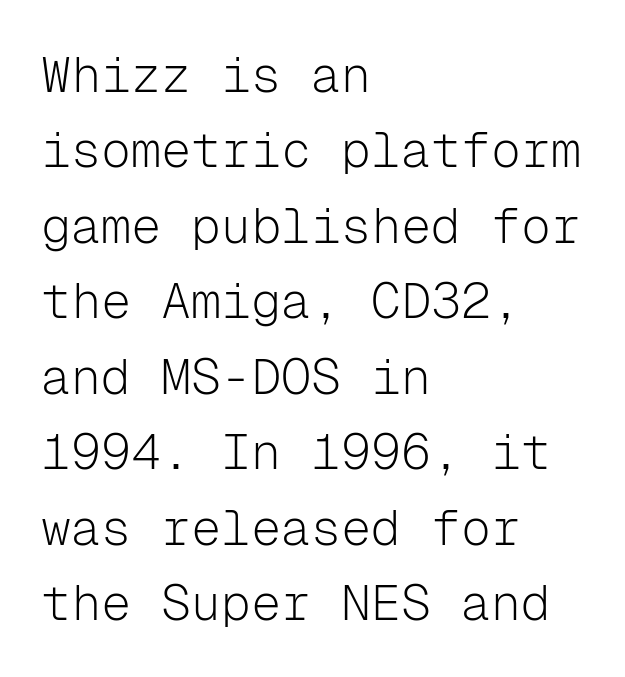
The image shows 50 px light sans-serif type, upright, monospaced; set left-aligned, normal line spacing (1.51x), normal letter spacing, not underlined; low stroke contrast and a medium x-height.
